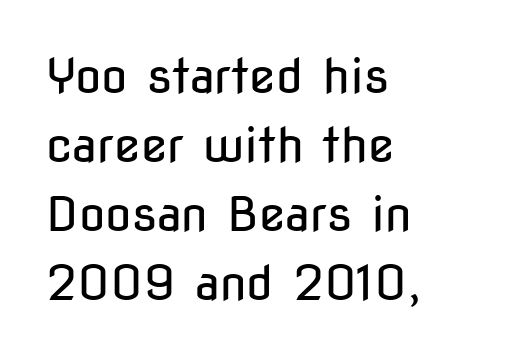
Q: Is the text bold? A: No.
Q: Is the text italic (slanted)? A: No, it is upright.
Q: Is the typeface a serif or a sans-serif typeface? A: Sans-serif.
Q: Is the text underlined? A: No.
Q: How is the paragraph aligned? A: Left-aligned.
Q: Is the spacing between letters normal or unusually wide? A: Normal.
Q: Is the spacing between lines tight, normal or loose? A: Normal.
Q: Width (condensed, normal, or wide)? A: Condensed.
Q: Stroke contrast? A: Low.
Q: x-height? A: Medium.
Q: Monospaced? A: No.
